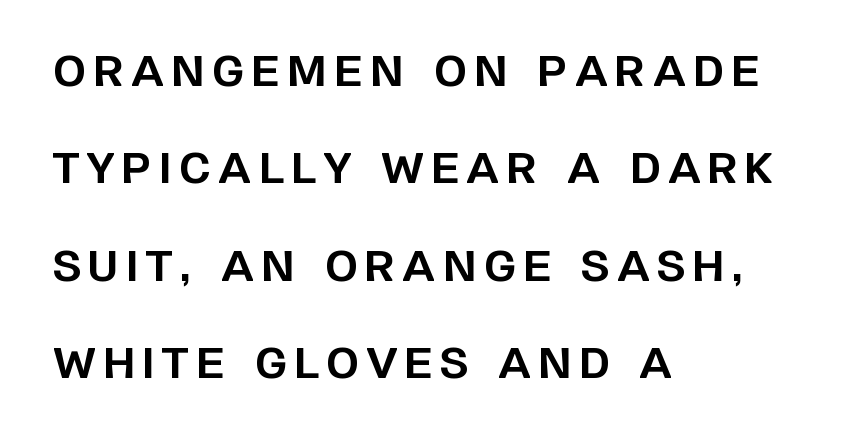
The letters advance in unequal steps, a hallmark of proportional type. Notice how the passage keeps a crisp vertical edge on the left only. A typesetter would mark this as roman, not italic. The space beneath each line is pristine and unruled.
